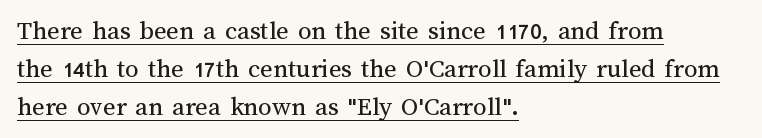
Heft: none added — not bold. Posture: upright roman. Underlining? Definitely there. The ragged edge is on the right, which tells us the setting is flush left. If you measured baseline to baseline, you'd find a middling distance. Nobody touched the tracking dial on this one.
